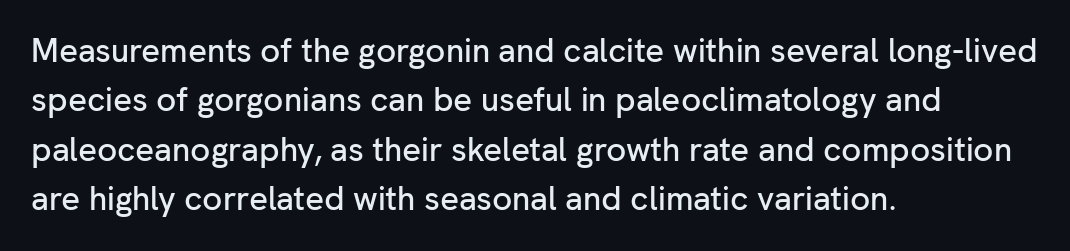
The designer left line spacing at the default. Casual observation: everything's shoved over to the left. These lines were composed using upright roman letters. Varying glyph widths throughout — classic text-font behaviour. This rendering features lettering with no underline. Each letter's strokes conclude bluntly, with no projecting serifs.
